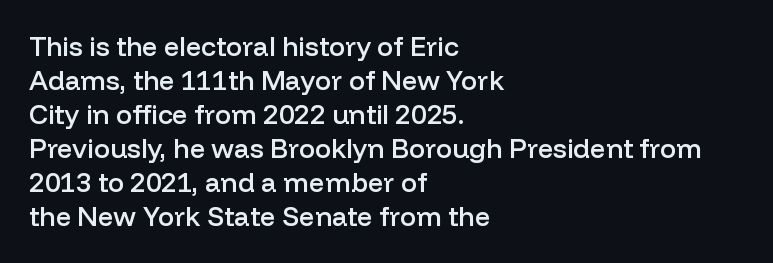
{"italic": "no", "bold": "semi", "underline": "no", "align": "left", "line_spacing": "normal", "line_spacing_ratio": 1.26, "letter_spacing": "normal", "letter_spacing_em": 0.0, "glyph_px": 27}
